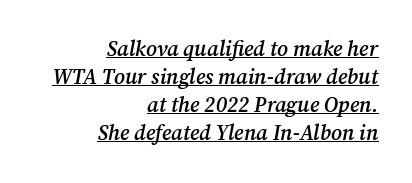
Q: Is the text bold? A: Semi-bold.
Q: Is the text italic (slanted)? A: Yes, it leans right by about 12 degrees.
Q: Is the text underlined? A: Yes.
Q: How is the paragraph aligned? A: Right-aligned.
Q: Is the spacing between letters normal or unusually wide? A: Normal.
Q: Is the spacing between lines tight, normal or loose? A: Normal.
